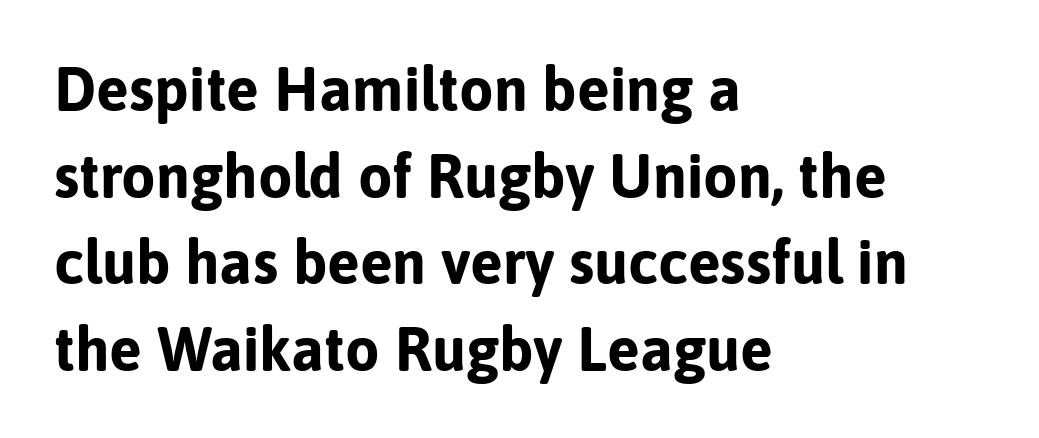
The image shows 61 px bold sans-serif type, upright; set left-aligned, normal line spacing (1.42x), normal letter spacing, not underlined; low stroke contrast and a medium x-height.
